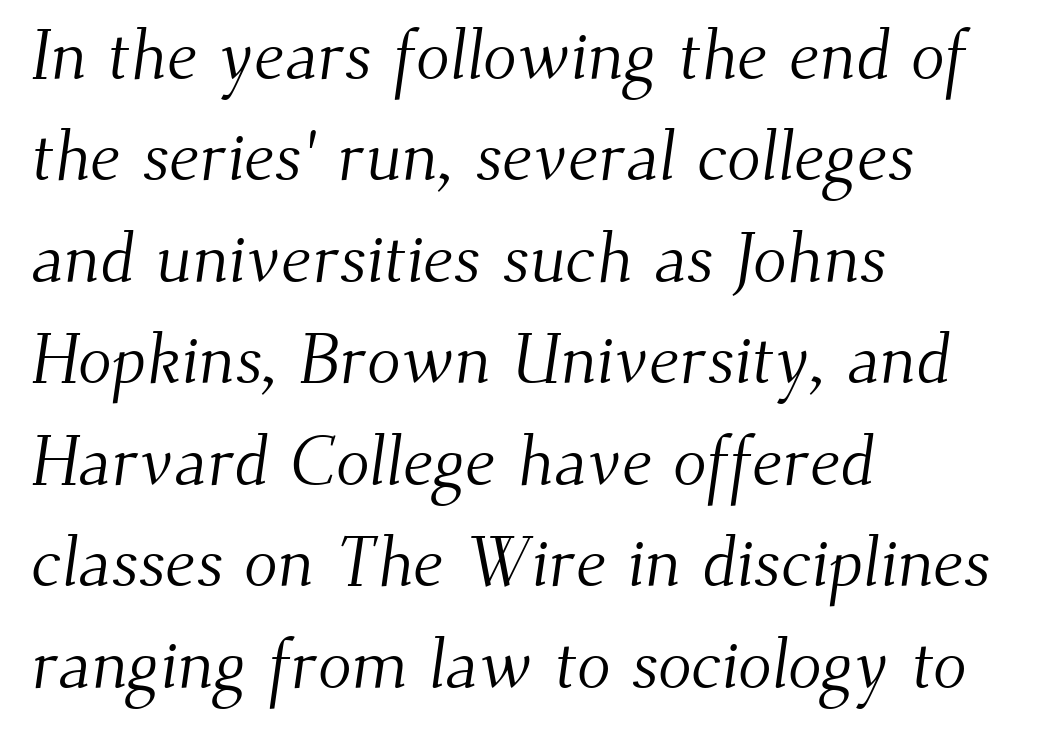
{"serif": "yes", "bold": "no", "weight": "light", "width": "normal", "stroke_contrast": "medium", "x_height": "small", "monospaced": "no", "underline": "no", "align": "left", "line_spacing": "normal", "line_spacing_ratio": 1.45, "letter_spacing": "normal", "letter_spacing_em": 0.0, "glyph_px": 70}
